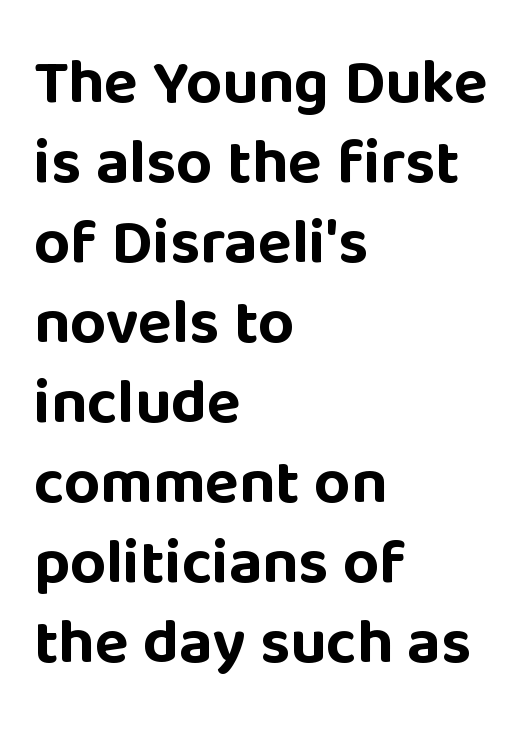
The image shows 63 px bold sans-serif type, upright; set left-aligned, normal line spacing (1.27x), normal letter spacing, not underlined; low stroke contrast and a large x-height.
